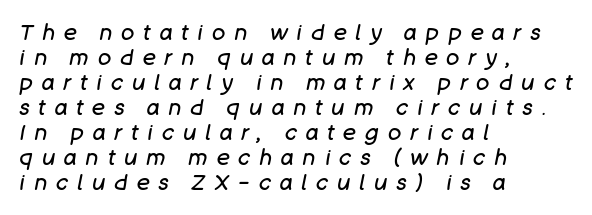
Nothing heavy about these letters — not bold at all. The face used here has a pronounced slope to its letters. Tracking here is generous; glyphs stand well apart from one another. The text block is weighted toward the left margin, trailing off unevenly rightward. Just letters on the line, the space beneath them empty. Horizontal bands of white between lines are thin slivers.
